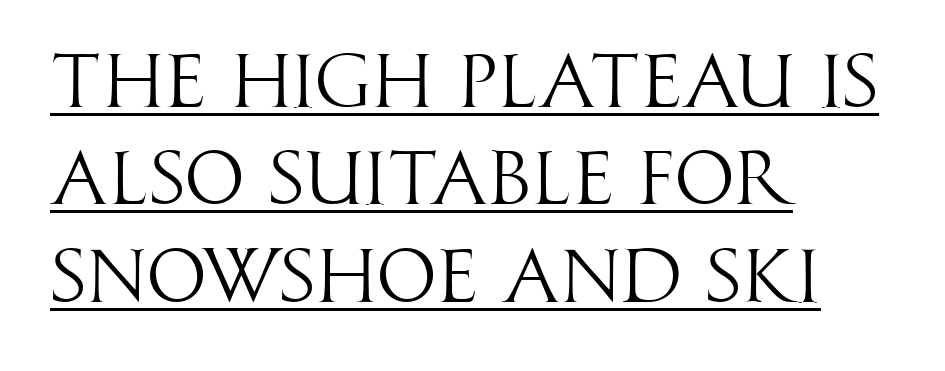
Q: Is the text bold? A: No.
Q: Is the text italic (slanted)? A: No, it is upright.
Q: Is the typeface a serif or a sans-serif typeface? A: Sans-serif.
Q: Is the text underlined? A: Yes.
Q: How is the paragraph aligned? A: Left-aligned.
Q: Is the spacing between letters normal or unusually wide? A: Normal.
Q: Is the spacing between lines tight, normal or loose? A: Normal.
Q: Width (condensed, normal, or wide)? A: Condensed.
Q: Stroke contrast? A: High.
Q: x-height? A: Large.
Q: Monospaced? A: No.
